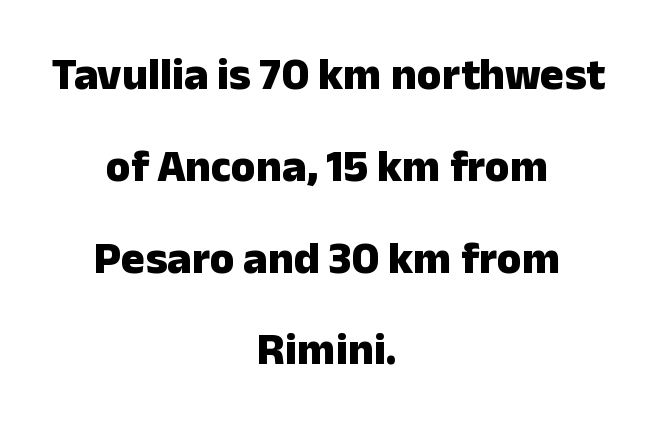
Q: Is the text bold? A: Yes.
Q: Is the text italic (slanted)? A: No, it is upright.
Q: Is the typeface a serif or a sans-serif typeface? A: Sans-serif.
Q: Is the text underlined? A: No.
Q: How is the paragraph aligned? A: Centered.
Q: Is the spacing between letters normal or unusually wide? A: Normal.
Q: Is the spacing between lines tight, normal or loose? A: Loose.
Q: Width (condensed, normal, or wide)? A: Normal.
Q: Stroke contrast? A: Low.
Q: x-height? A: Medium.
Q: Monospaced? A: No.
